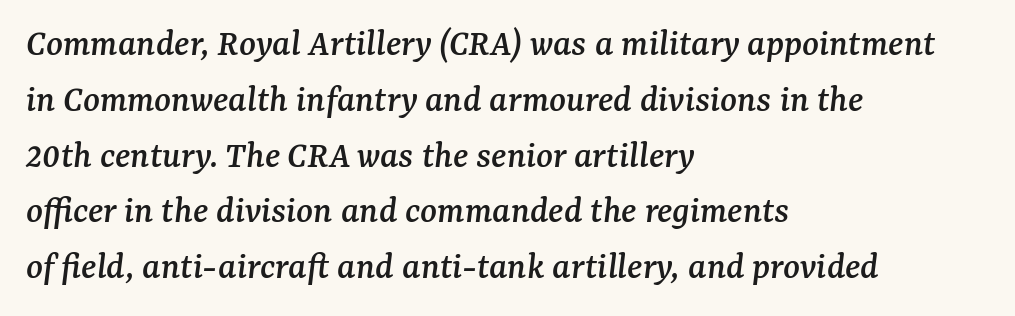
The image shows 39 px serif type, italic (leaning right); set left-aligned, normal line spacing (1.43x), normal letter spacing, not underlined; medium stroke contrast and a medium x-height.
